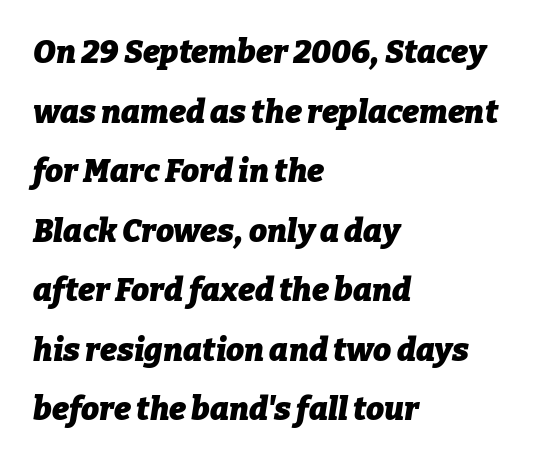
The image shows 32 px heavy type, italic (leaning right); set left-aligned, line spacing 1.86x, normal letter spacing, not underlined; low stroke contrast and a medium x-height.
